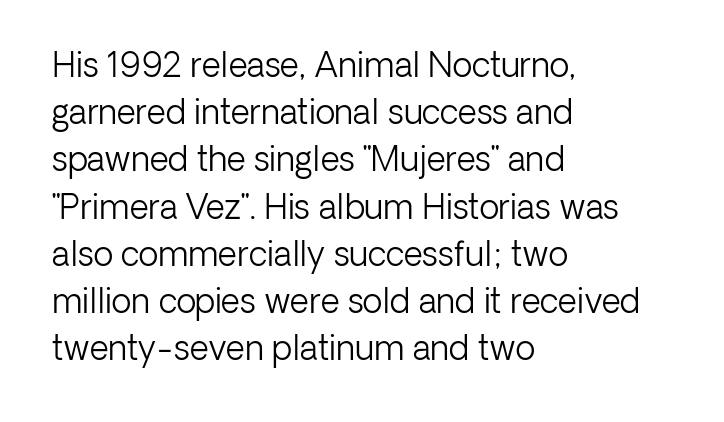
{"serif": "no", "italic": "no", "bold": "no", "weight": "light", "width": "normal", "stroke_contrast": "low", "x_height": "medium", "monospaced": "no", "underline": "no", "align": "left", "line_spacing": "normal", "line_spacing_ratio": 1.43, "letter_spacing": "normal", "letter_spacing_em": 0.0, "glyph_px": 33}
